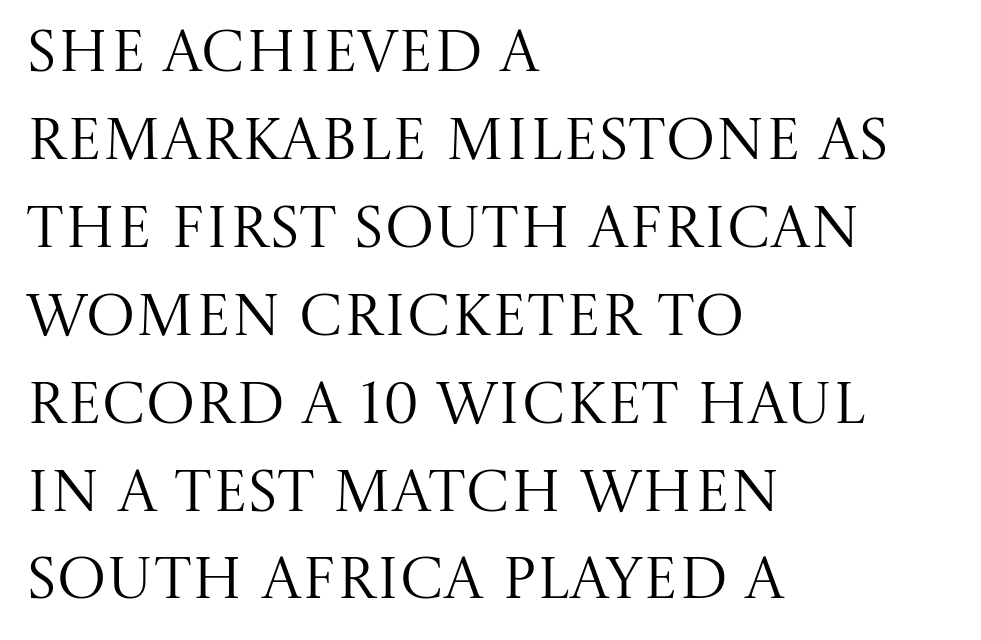
Q: Is the text bold? A: No.
Q: Is the text italic (slanted)? A: No, it is upright.
Q: Is the typeface a serif or a sans-serif typeface? A: Serif.
Q: Is the text underlined? A: No.
Q: How is the paragraph aligned? A: Left-aligned.
Q: Is the spacing between letters normal or unusually wide? A: Normal.
Q: Is the spacing between lines tight, normal or loose? A: Normal.
Q: Width (condensed, normal, or wide)? A: Normal.
Q: Stroke contrast? A: Medium.
Q: x-height? A: Large.
Q: Monospaced? A: No.
